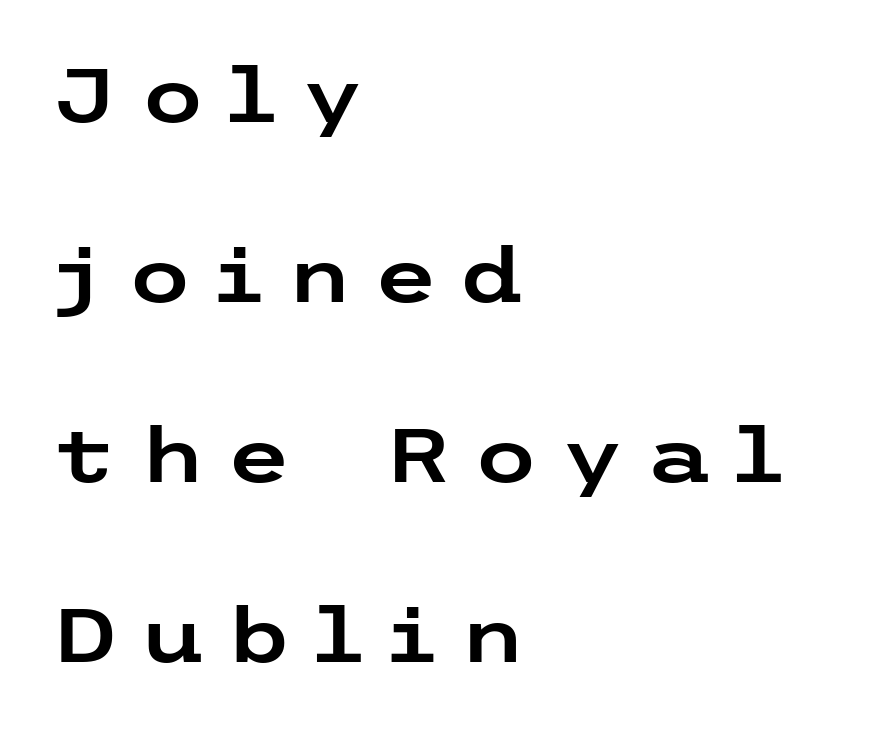
Q: Is the text italic (slanted)? A: No, it is upright.
Q: Is the typeface a serif or a sans-serif typeface? A: Sans-serif.
Q: Is the text underlined? A: No.
Q: How is the paragraph aligned? A: Left-aligned.
Q: Is the spacing between letters normal or unusually wide? A: Unusually wide.
Q: Is the spacing between lines tight, normal or loose? A: Loose.
Q: Width (condensed, normal, or wide)? A: Wide.
Q: Stroke contrast? A: Low.
Q: x-height? A: Medium.
